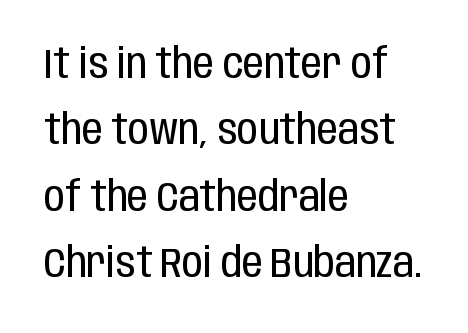
{"serif": "no", "italic": "no", "bold": "no", "weight": "regular", "width": "condensed", "stroke_contrast": "low", "x_height": "large", "monospaced": "no", "underline": "no", "align": "left", "line_spacing": "normal", "line_spacing_ratio": 1.58, "letter_spacing": "normal", "letter_spacing_em": 0.0, "glyph_px": 42}
